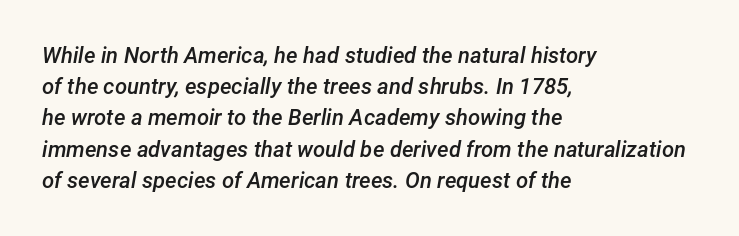
{"italic": "yes", "lean": "right", "slant_degrees": 12, "bold": "semi", "underline": "no", "align": "left", "line_spacing": "normal", "line_spacing_ratio": 1.42, "letter_spacing": "normal", "letter_spacing_em": 0.0, "glyph_px": 22}
